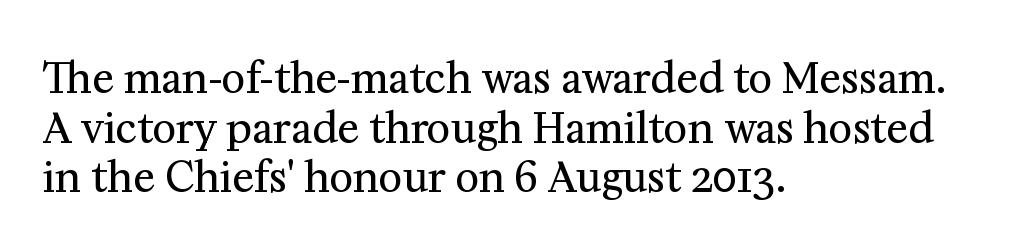
The image shows 41 px regular-weight serif type, upright; set left-aligned, line spacing 1.21x, normal letter spacing, not underlined; medium stroke contrast and a medium x-height.
